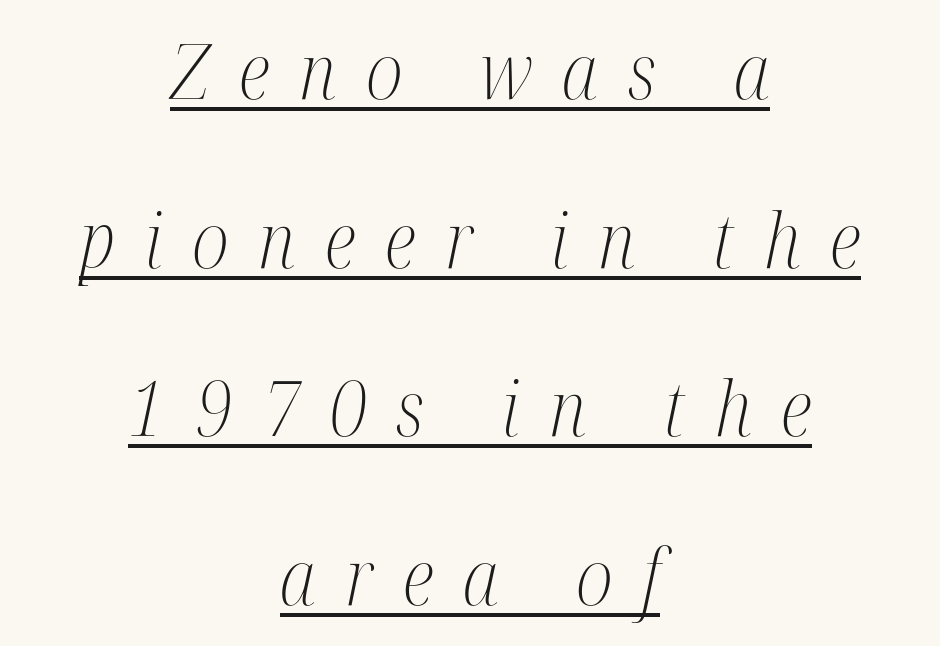
The image shows 76 px light, condensed serif type, italic (leaning right); set centered, loose line spacing (2.22x), unusually wide letter spacing (+0.39 em), underlined; medium stroke contrast and a medium x-height.
